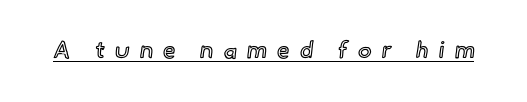
The image shows 23 px text type; set unusually wide letter spacing (+0.44 em), underlined.
